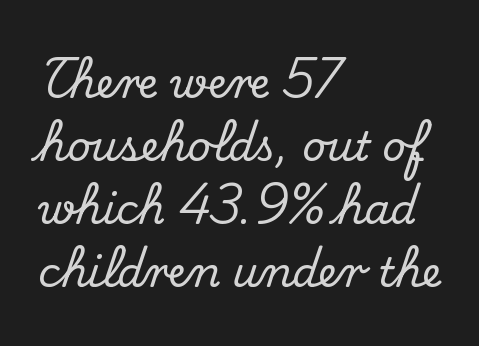
The image shows 41 px serif type; set left-aligned, normal line spacing (1.54x), normal letter spacing, not underlined; medium stroke contrast and a small x-height.
